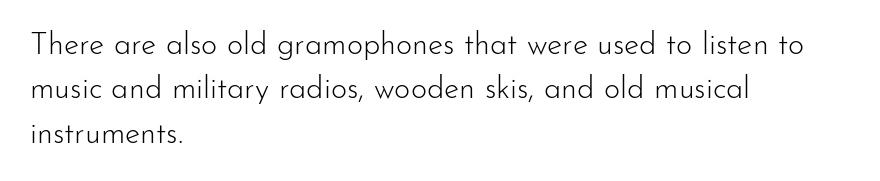
{"serif": "no", "italic": "no", "bold": "no", "weight": "light", "width": "normal", "stroke_contrast": "low", "x_height": "small", "monospaced": "no", "underline": "no", "align": "left", "line_spacing": "normal", "line_spacing_ratio": 1.43, "letter_spacing": "normal", "letter_spacing_em": 0.0, "glyph_px": 31}
